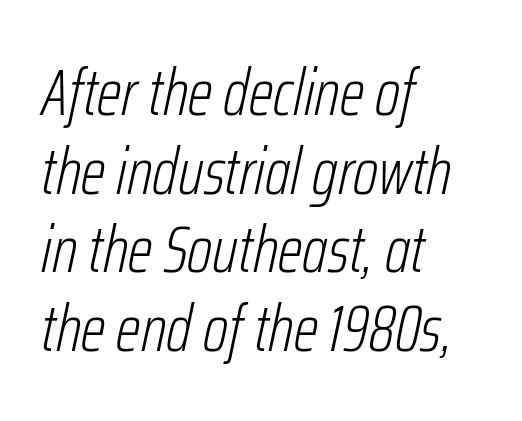
{"italic": "yes", "lean": "right", "slant_degrees": 12, "bold": "no", "weight": "light", "width": "condensed", "stroke_contrast": "low", "x_height": "medium", "monospaced": "no", "underline": "no", "align": "left", "line_spacing_ratio": 1.21, "letter_spacing": "normal", "letter_spacing_em": 0.0, "glyph_px": 65}
